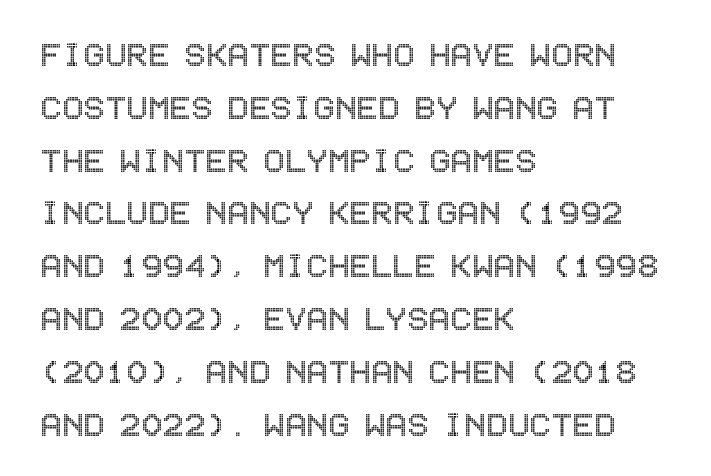
The image shows 40 px condensed type, upright; set left-aligned, normal line spacing (1.32x), normal letter spacing, not underlined; a large x-height.
